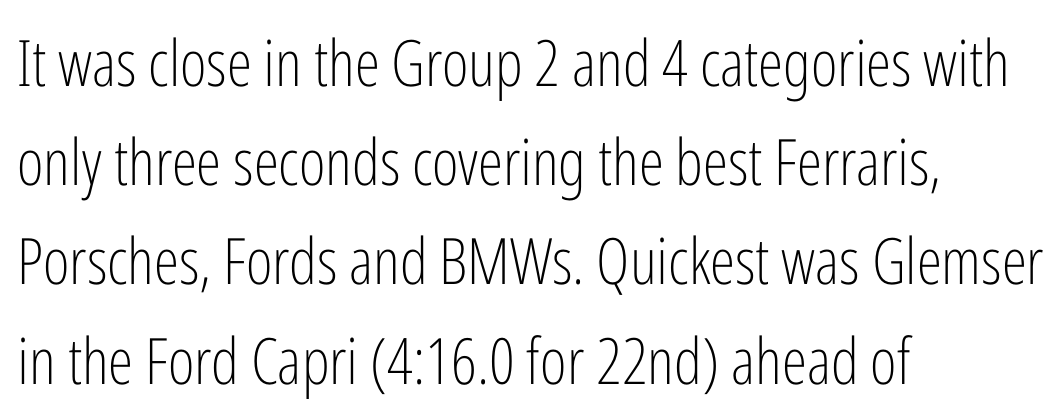
Q: Is the text bold? A: No.
Q: Is the text italic (slanted)? A: No, it is upright.
Q: Is the typeface a serif or a sans-serif typeface? A: Sans-serif.
Q: Is the text underlined? A: No.
Q: How is the paragraph aligned? A: Left-aligned.
Q: Is the spacing between letters normal or unusually wide? A: Normal.
Q: Is the spacing between lines tight, normal or loose? A: Normal.
Q: Width (condensed, normal, or wide)? A: Condensed.
Q: Stroke contrast? A: Low.
Q: x-height? A: Medium.
Q: Monospaced? A: No.
